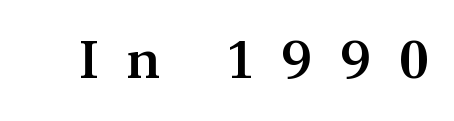
The image shows 56 px semibold serif type, upright; set unusually wide letter spacing (+0.47 em), not underlined; medium stroke contrast and a medium x-height.
